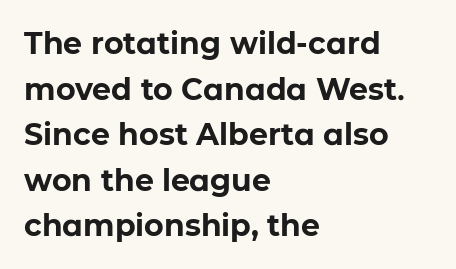
The image shows 30 px bold sans-serif type, upright; set left-aligned, normal line spacing (1.52x), normal letter spacing, not underlined; low stroke contrast and a medium x-height.
